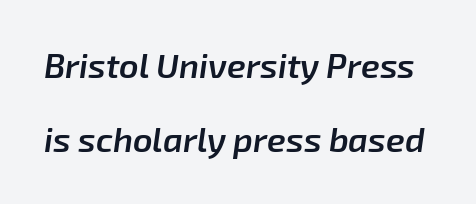
Q: Is the text bold? A: Semi-bold.
Q: Is the text italic (slanted)? A: Yes, it leans right by about 8 degrees.
Q: Is the text underlined? A: No.
Q: Is the spacing between letters normal or unusually wide? A: Normal.
Q: Is the spacing between lines tight, normal or loose? A: Loose.
Q: Width (condensed, normal, or wide)? A: Normal.
Q: Stroke contrast? A: Low.
Q: x-height? A: Medium.
Q: Monospaced? A: No.
